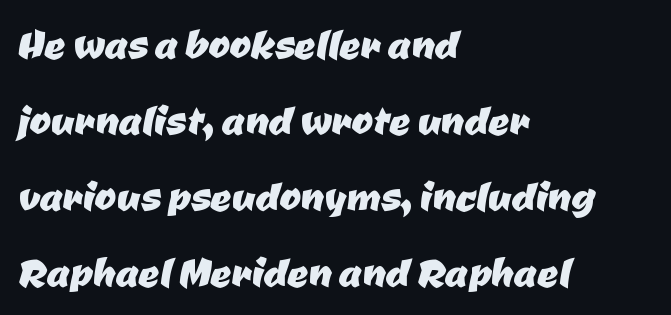
The image shows 52 px sans-serif type; set left-aligned, normal line spacing (1.46x), normal letter spacing, not underlined; low stroke contrast and a medium x-height.
